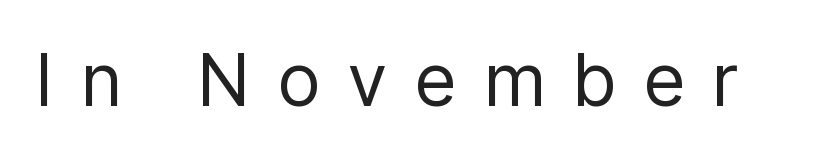
Q: Is the text bold? A: No.
Q: Is the text italic (slanted)? A: No, it is upright.
Q: Is the typeface a serif or a sans-serif typeface? A: Sans-serif.
Q: Is the text underlined? A: No.
Q: Is the spacing between letters normal or unusually wide? A: Unusually wide.
Q: Width (condensed, normal, or wide)? A: Condensed.
Q: Stroke contrast? A: Low.
Q: x-height? A: Medium.
Q: Monospaced? A: No.
